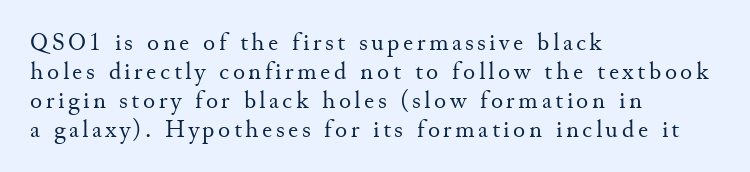
{"italic": "no", "bold": "no", "underline": "no", "align": "left", "line_spacing_ratio": 1.16, "glyph_px": 25}
